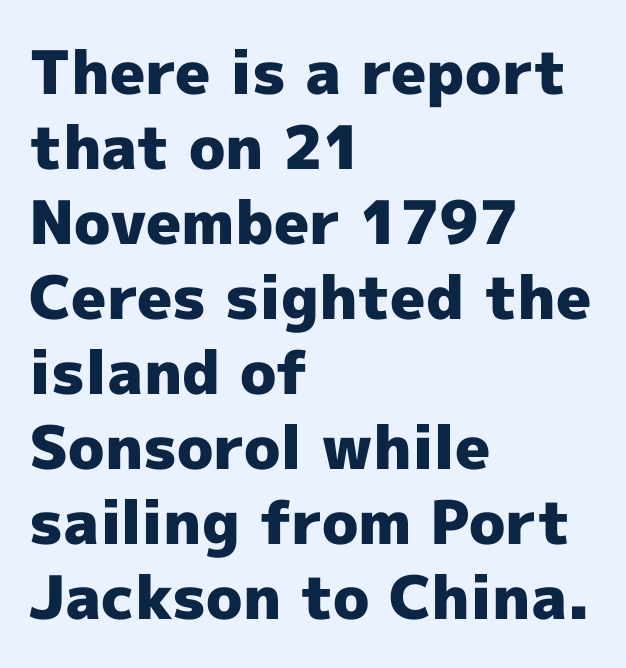
The image shows 60 px heavy sans-serif type, upright; set left-aligned, normal line spacing (1.25x), normal letter spacing, not underlined; a medium x-height.
